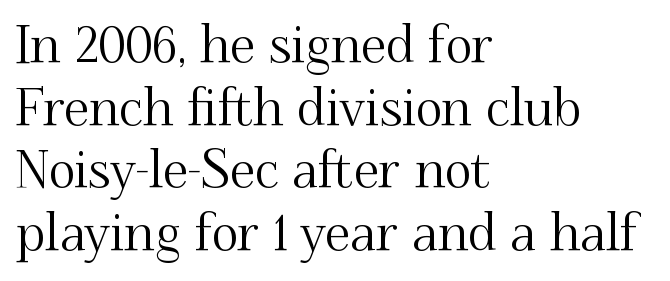
A serif font was chosen for this passage. Spacing verdict: proportional, widths tailored to each character. No word sits above an underline. All the whitespace from short lines collects on the right. Quick note: not italic, upright. No extra tracking has been applied to these lines.
